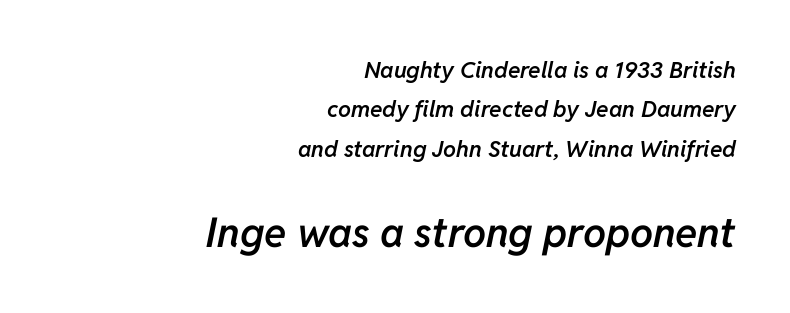
The image shows 41 px semibold type, italic (leaning right); set right-aligned, line spacing 1.71x, normal letter spacing, not underlined; the second (bottom) block is 1.78x larger; low stroke contrast and a medium x-height.
